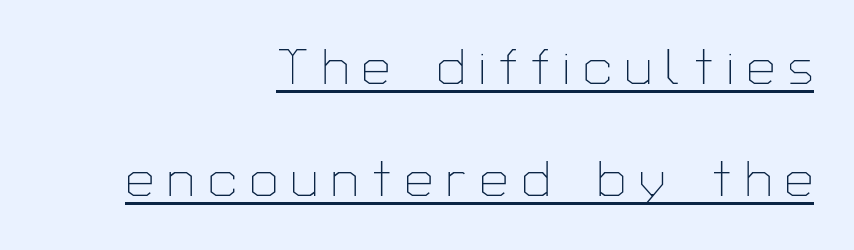
Vertical stems look standard width or narrower in stroke. The characters display no serif detailing; their extremities are plain. The passage shown is typed in a proportional face where columns would drift. Display-style spreading of the glyphs; the letterfit is very open. The passage shown stacks its lines with a broad gap. The rag falls on the left side of this text block.
